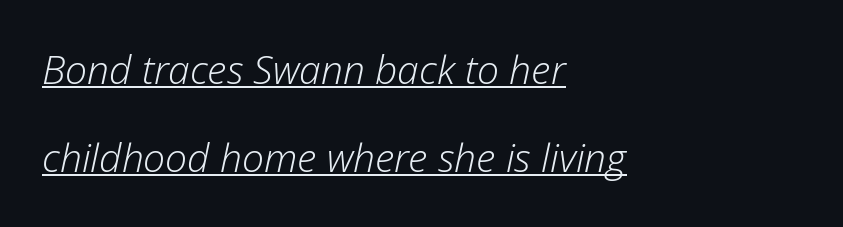
Q: Is the text bold? A: No.
Q: Is the text italic (slanted)? A: Yes, it leans right by about 12 degrees.
Q: Is the text underlined? A: Yes.
Q: How is the paragraph aligned? A: Left-aligned.
Q: Is the spacing between letters normal or unusually wide? A: Normal.
Q: Is the spacing between lines tight, normal or loose? A: Loose.
Q: Width (condensed, normal, or wide)? A: Normal.
Q: Stroke contrast? A: Low.
Q: x-height? A: Medium.
Q: Monospaced? A: No.
